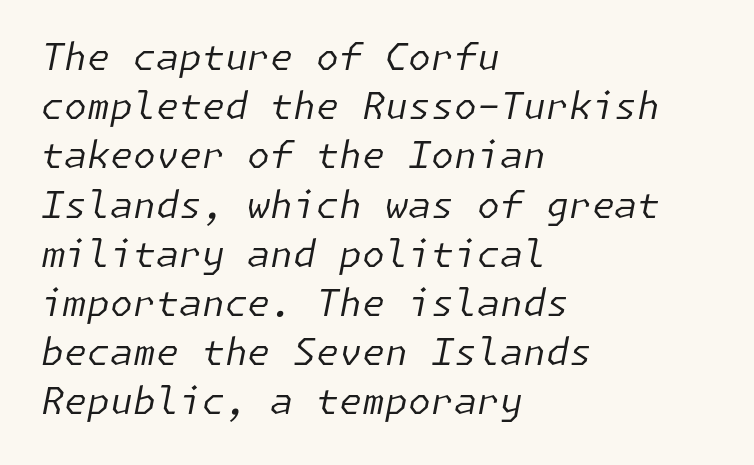
Layout note: lines flush left. The space beneath each line is pristine and unruled. Ink coverage per letter is moderate at most. The lettering tilts uniformly, giving the passage an italic look. Tracking here is standard; glyphs follow each other at the usual distance. Does the leading feel generous? No, just average.
